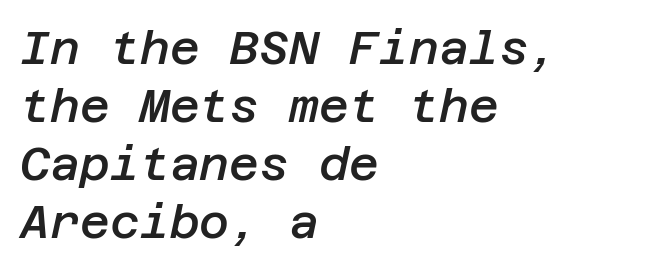
The image shows 46 px semibold type, italic (leaning right); set left-aligned, normal line spacing (1.26x), normal letter spacing, not underlined; low stroke contrast and a large x-height.
